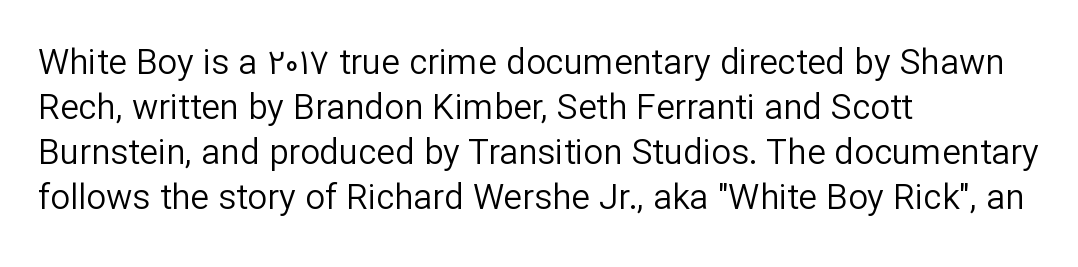
{"serif": "no", "italic": "no", "bold": "no", "weight": "regular", "width": "normal", "stroke_contrast": "low", "x_height": "medium", "monospaced": "no", "underline": "no", "align": "left", "line_spacing": "normal", "line_spacing_ratio": 1.29, "letter_spacing": "normal", "letter_spacing_em": 0.0, "glyph_px": 35}
